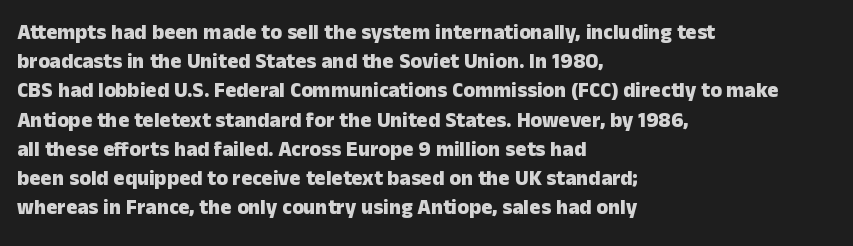
The image shows 21 px bold type, upright; set left-aligned, normal line spacing (1.39x), normal letter spacing, not underlined.
